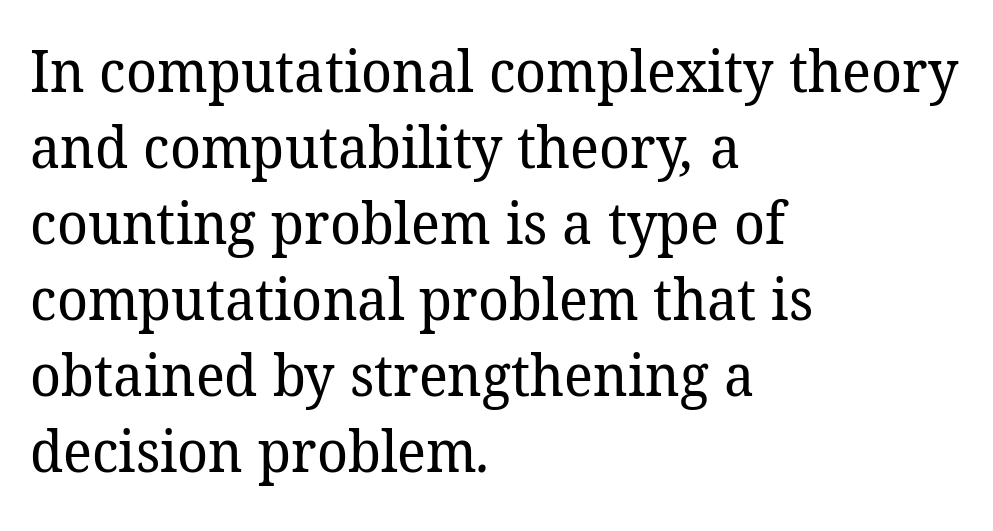
Q: Is the text bold? A: No.
Q: Is the typeface a serif or a sans-serif typeface? A: Serif.
Q: Is the text underlined? A: No.
Q: How is the paragraph aligned? A: Left-aligned.
Q: Is the spacing between letters normal or unusually wide? A: Normal.
Q: Is the spacing between lines tight, normal or loose? A: Normal.
Q: Width (condensed, normal, or wide)? A: Normal.
Q: Stroke contrast? A: Low.
Q: x-height? A: Medium.
Q: Monospaced? A: No.
